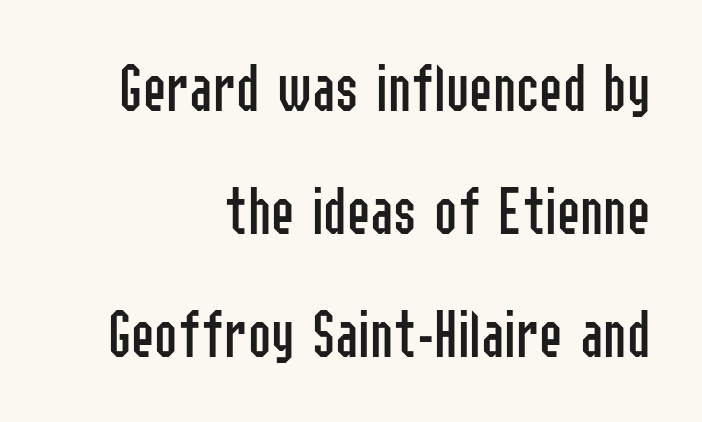
{"serif": "no", "italic": "no", "bold": "no", "weight": "regular", "width": "condensed", "stroke_contrast": "low", "x_height": "medium", "monospaced": "no", "underline": "no", "align": "right", "line_spacing_ratio": 1.76, "letter_spacing": "normal", "letter_spacing_em": 0.0, "glyph_px": 70}
